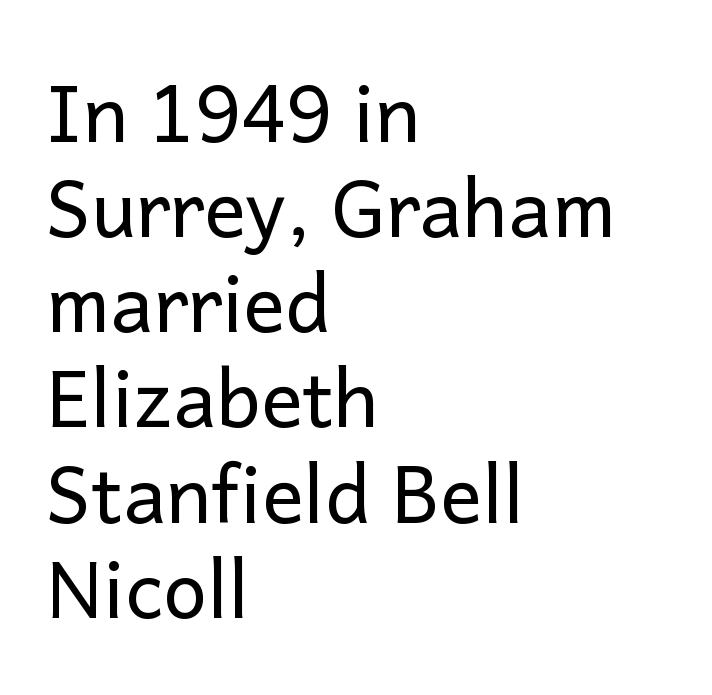
The image shows 78 px regular-weight sans-serif type, upright; set left-aligned, line spacing 1.22x, normal letter spacing, not underlined; low stroke contrast and a medium x-height.
